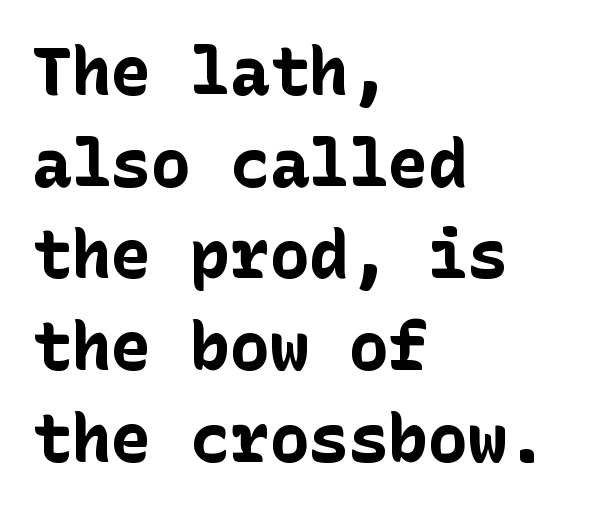
Q: Is the text bold? A: Yes.
Q: Is the text italic (slanted)? A: No, it is upright.
Q: Is the typeface a serif or a sans-serif typeface? A: Sans-serif.
Q: Is the text underlined? A: No.
Q: How is the paragraph aligned? A: Left-aligned.
Q: Is the spacing between letters normal or unusually wide? A: Normal.
Q: Is the spacing between lines tight, normal or loose? A: Normal.
Q: Width (condensed, normal, or wide)? A: Normal.
Q: Stroke contrast? A: Low.
Q: x-height? A: Medium.
